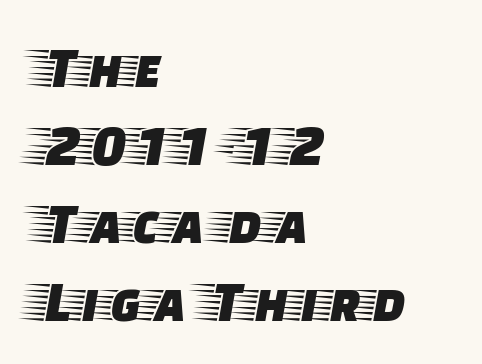
{"serif": "yes", "width": "wide", "stroke_contrast": "low", "x_height": "large", "monospaced": "no", "underline": "no", "align": "left", "line_spacing": "normal", "line_spacing_ratio": 1.3, "letter_spacing": "normal", "letter_spacing_em": 0.0, "glyph_px": 60}
